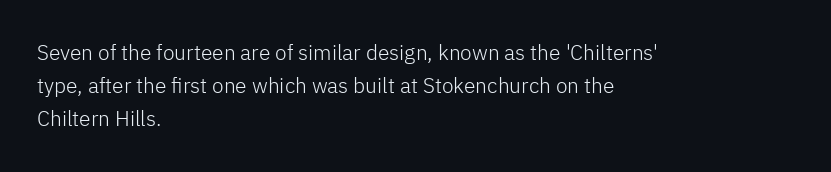
Q: Is the text bold? A: No.
Q: Is the text italic (slanted)? A: No, it is upright.
Q: Is the text underlined? A: No.
Q: How is the paragraph aligned? A: Left-aligned.
Q: Is the spacing between letters normal or unusually wide? A: Normal.
Q: Is the spacing between lines tight, normal or loose? A: Normal.
